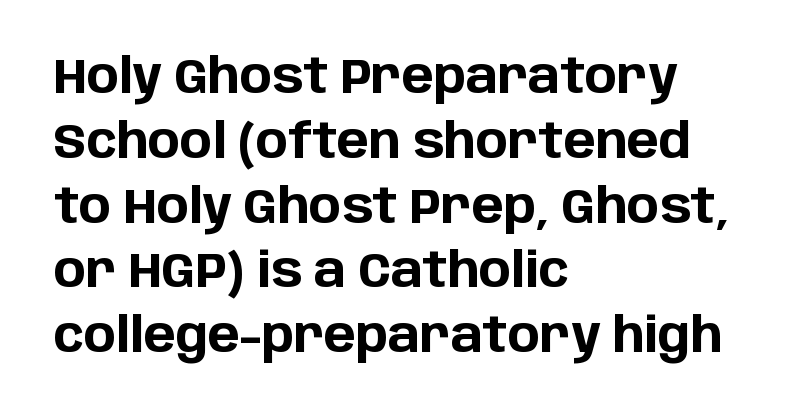
These lines are rendered in a variable-pitch font. The glyphs have the mass of a bold cut. Layout note: lines flush left. Regular leading. The lettering holds an erect, upright posture throughout.
